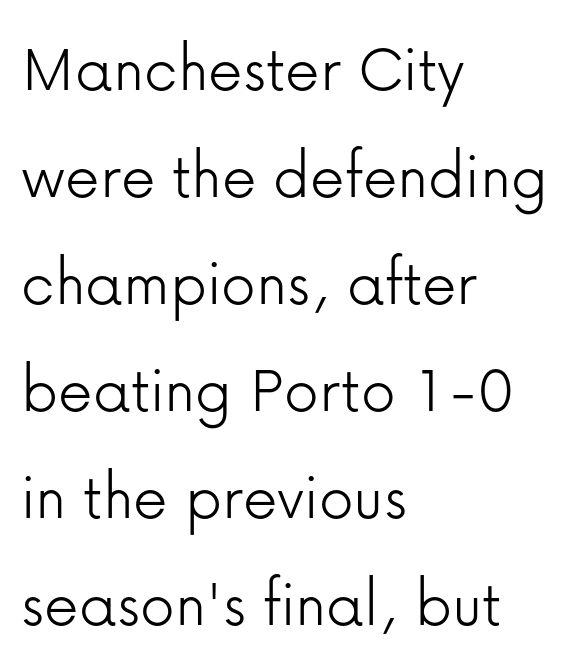
The image shows 69 px light sans-serif type, upright; set left-aligned, normal line spacing (1.55x), normal letter spacing, not underlined; low stroke contrast and a medium x-height.
